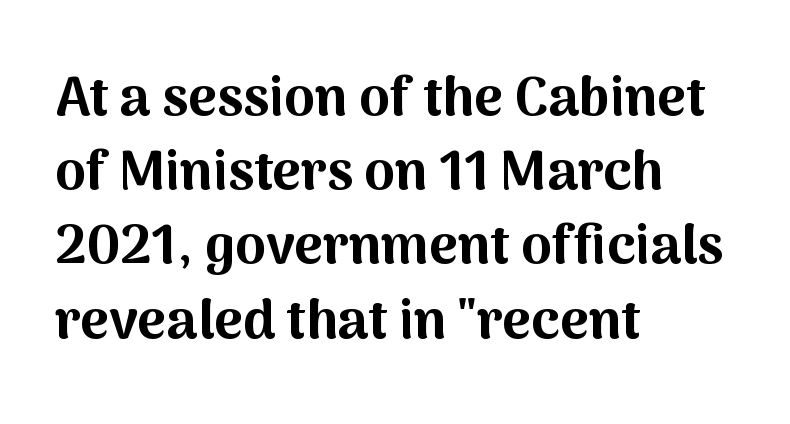
The letters stand straight up with perfectly vertical stems. Line starts are locked; line ends wander. Type without underlining. A typesetter would call this leading conventional body-copy spacing. Nope, no serifs anywhere on these letters. Words appear dense and cohesive because spacing is normal.
